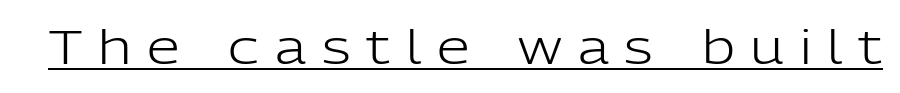
Q: Is the text bold? A: No.
Q: Is the text italic (slanted)? A: No, it is upright.
Q: Is the typeface a serif or a sans-serif typeface? A: Sans-serif.
Q: Is the text underlined? A: Yes.
Q: Is the spacing between letters normal or unusually wide? A: Unusually wide.
Q: Width (condensed, normal, or wide)? A: Normal.
Q: Stroke contrast? A: Low.
Q: x-height? A: Medium.
Q: Monospaced? A: No.
